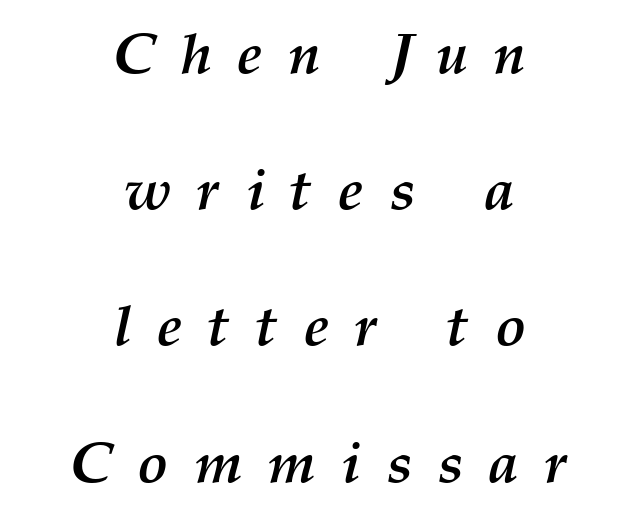
The glyphs are unaccompanied by any horizontal stroke below them. Is there much room between lines? Yes — plenty of vertical air separates them. Short note: letters widely spaced. Weight: bold.
